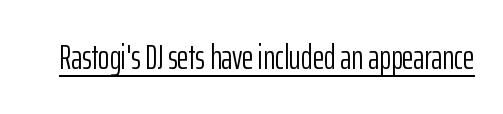
The image shows 35 px light, condensed sans-serif type, upright; set normal letter spacing, underlined; low stroke contrast and a medium x-height.
